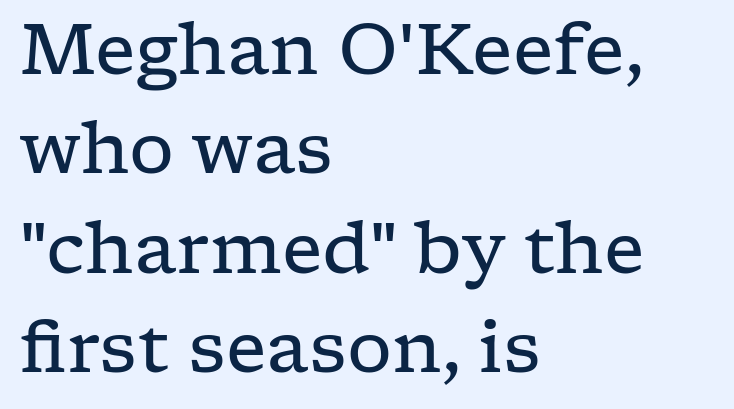
I'd call this a serif setting — the letters wear small feet. No letter is thick-stroked: the sample isn't bold. Horizontally, the lines are justified to the leading edge only. Here the glyphs are tracked normally, forming tight word shapes. The gap between lines stays unmarked.
